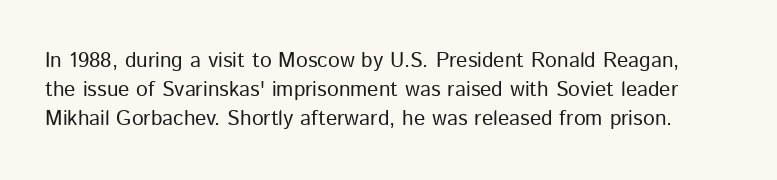
The image shows 21 px text type, upright; set normal line spacing (1.38x), normal letter spacing, not underlined.
